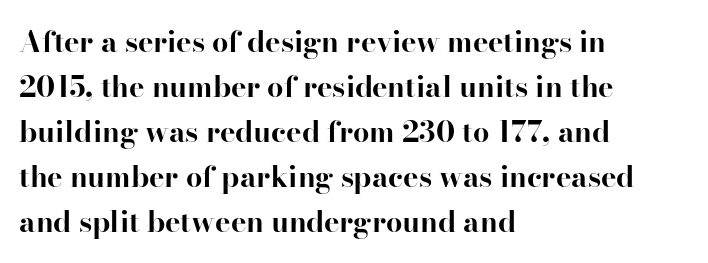
Q: Is the text bold? A: Yes.
Q: Is the text italic (slanted)? A: No, it is upright.
Q: Is the typeface a serif or a sans-serif typeface? A: Serif.
Q: Is the text underlined? A: No.
Q: How is the paragraph aligned? A: Left-aligned.
Q: Is the spacing between letters normal or unusually wide? A: Normal.
Q: Is the spacing between lines tight, normal or loose? A: Normal.
Q: Width (condensed, normal, or wide)? A: Normal.
Q: Stroke contrast? A: High.
Q: x-height? A: Small.
Q: Monospaced? A: No.
